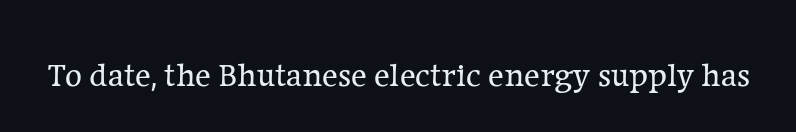
Q: Is the text bold? A: No.
Q: Is the text italic (slanted)? A: No, it is upright.
Q: Is the typeface a serif or a sans-serif typeface? A: Serif.
Q: Is the text underlined? A: No.
Q: Is the spacing between letters normal or unusually wide? A: Normal.
Q: Width (condensed, normal, or wide)? A: Normal.
Q: Stroke contrast? A: Low.
Q: x-height? A: Medium.
Q: Monospaced? A: No.
